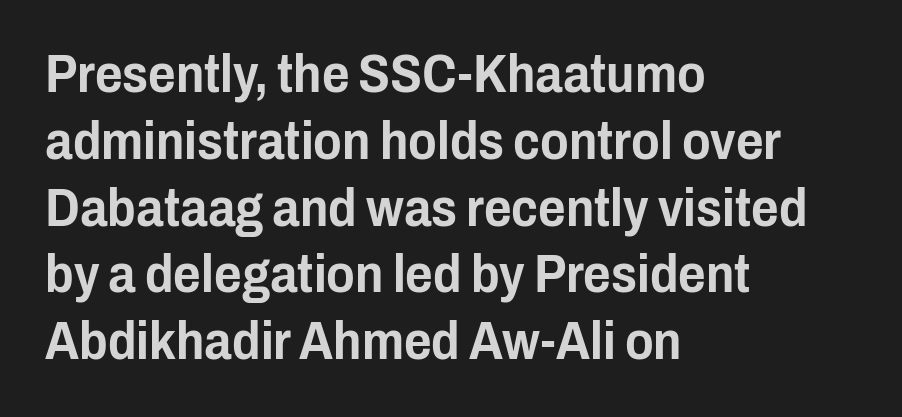
{"serif": "no", "italic": "no", "width": "condensed", "stroke_contrast": "low", "x_height": "medium", "monospaced": "no", "underline": "no", "align": "left", "line_spacing": "normal", "line_spacing_ratio": 1.26, "letter_spacing": "normal", "letter_spacing_em": 0.0, "glyph_px": 53}
